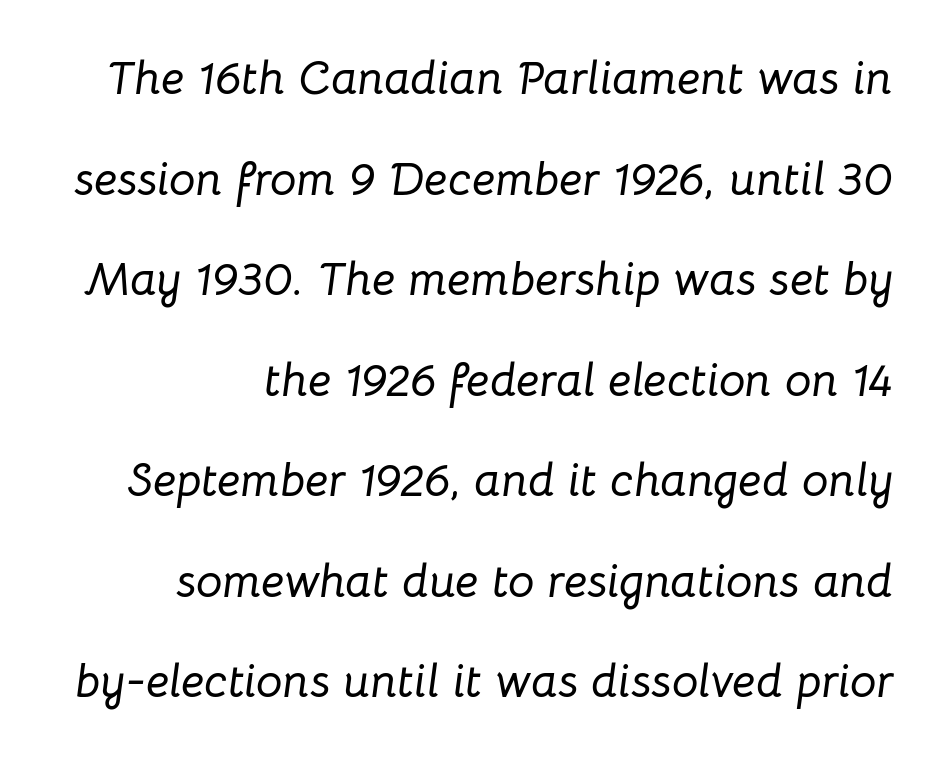
The image shows 47 px text type, italic (leaning right); set right-aligned, loose line spacing (2.14x), normal letter spacing, not underlined; low stroke contrast and a medium x-height.
